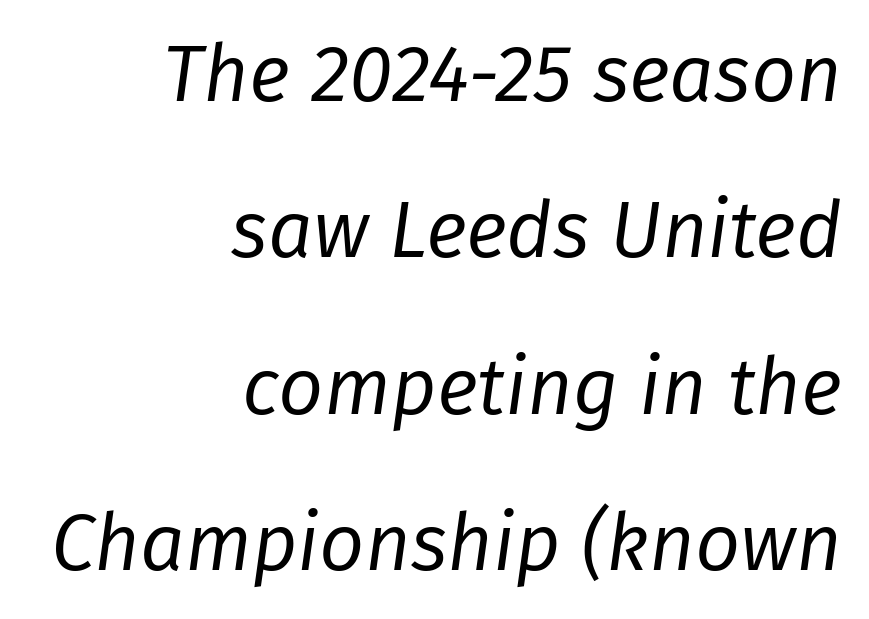
The image shows 79 px regular-weight type, italic (leaning right); set right-aligned, loose line spacing (1.98x), normal letter spacing, not underlined; low stroke contrast and a medium x-height.
